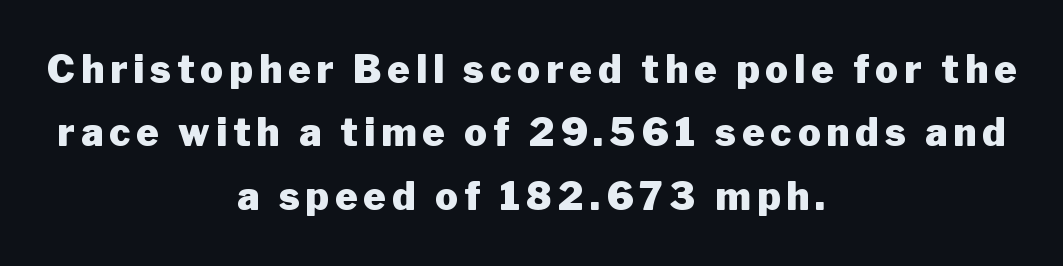
Q: Is the text bold? A: Yes.
Q: Is the text italic (slanted)? A: No, it is upright.
Q: Is the typeface a serif or a sans-serif typeface? A: Sans-serif.
Q: Is the text underlined? A: No.
Q: How is the paragraph aligned? A: Centered.
Q: Is the spacing between lines tight, normal or loose? A: Normal.
Q: Width (condensed, normal, or wide)? A: Normal.
Q: Stroke contrast? A: Low.
Q: x-height? A: Medium.
Q: Monospaced? A: No.
